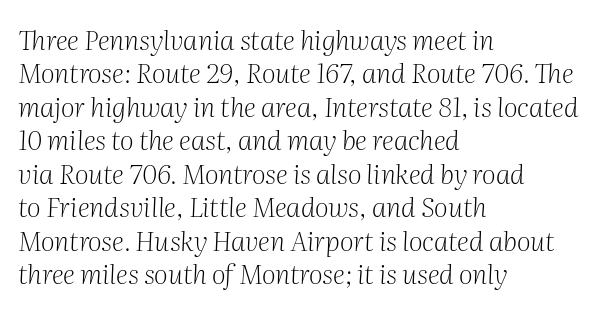
Quick note: italic. The space beneath each line is pristine and unruled. If you drew a ruler down the left edge, every line would touch it. Is the stroke heavy? The answer is a plain regular-or-lighter. The line texture is even and compact thanks to regular tracking.
